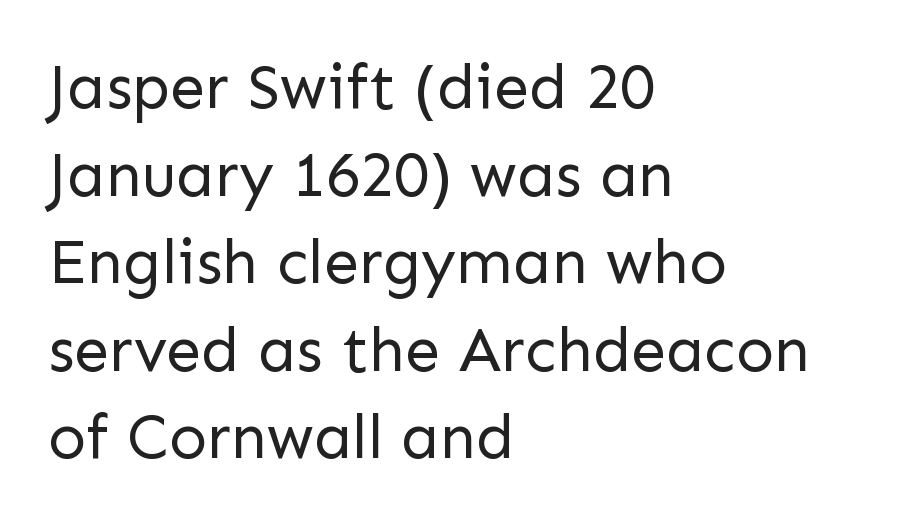
{"serif": "no", "italic": "no", "bold": "no", "weight": "regular", "width": "normal", "stroke_contrast": "low", "x_height": "medium", "monospaced": "no", "underline": "no", "align": "left", "line_spacing": "normal", "line_spacing_ratio": 1.39, "letter_spacing": "normal", "letter_spacing_em": 0.0, "glyph_px": 63}
